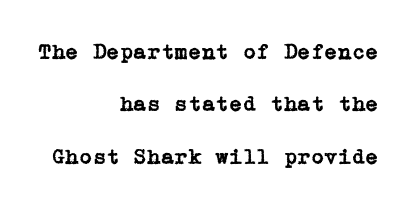
The image shows 22 px text type, upright; set right-aligned, loose line spacing (2.38x), normal letter spacing, not underlined.
